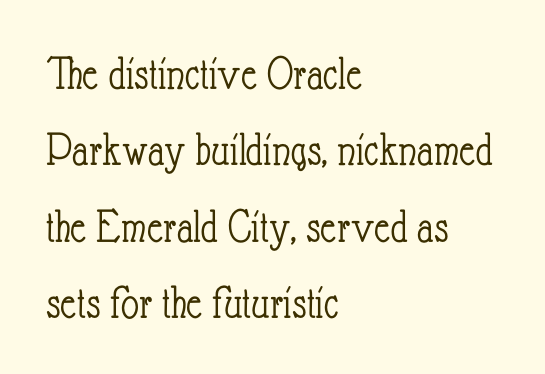
The image shows 49 px light, condensed type, upright; set left-aligned, normal line spacing (1.56x), normal letter spacing, not underlined; low stroke contrast and a small x-height.
